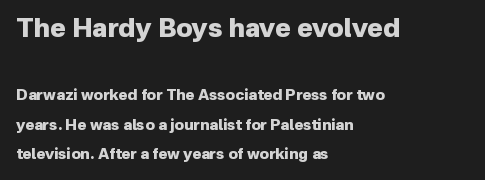
{"italic": "no", "bold": "yes", "underline": "no", "align": "left", "line_spacing": "loose", "line_spacing_ratio": 1.97, "letter_spacing": "normal", "letter_spacing_em": 0.0, "larger_block": "first", "size_ratio": 1.73, "glyph_px": 26}
